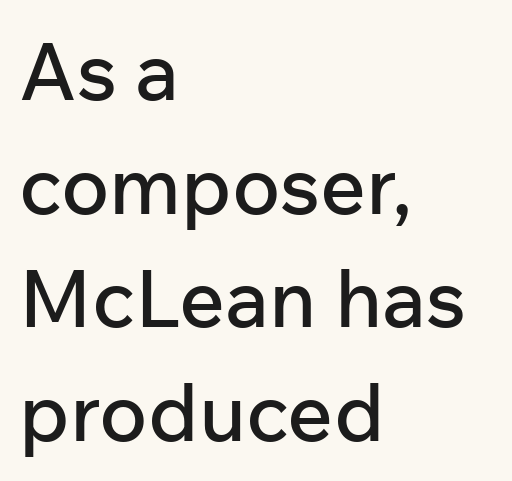
The image shows 80 px sans-serif type, upright; set left-aligned, normal line spacing (1.42x), normal letter spacing, not underlined; low stroke contrast and a medium x-height.
